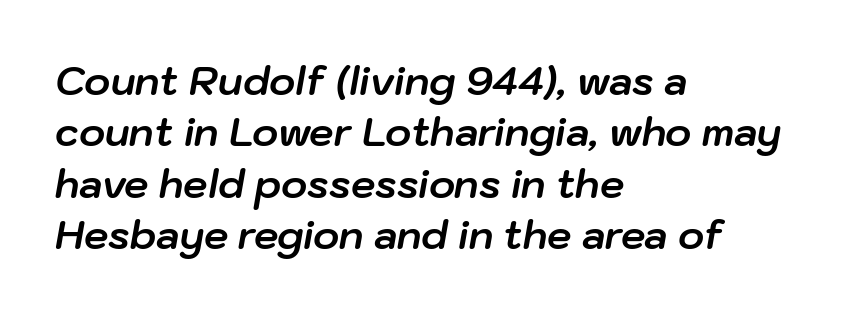
Just letters on the line, the space beneath them empty. The rendering anchors every line to the left-hand side. Notice how thick the strokes are: this is what a full bold looks like. Every character sits at an angle, as italics do. The passage shown is typed in a proportional face where columns would drift.
